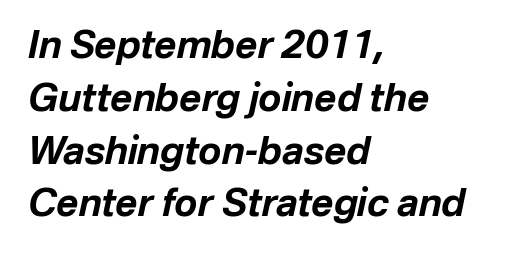
{"italic": "yes", "lean": "right", "slant_degrees": 12, "bold": "yes", "weight": "bold", "width": "normal", "stroke_contrast": "low", "x_height": "medium", "monospaced": "no", "underline": "no", "align": "left", "line_spacing": "normal", "line_spacing_ratio": 1.39, "letter_spacing": "normal", "letter_spacing_em": 0.0, "glyph_px": 38}
